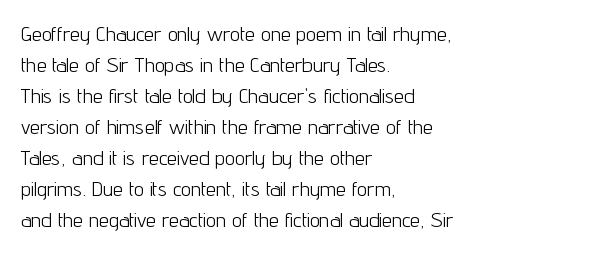
The image shows 20 px text type, upright; set left-aligned, normal line spacing (1.55x), normal letter spacing, not underlined.
